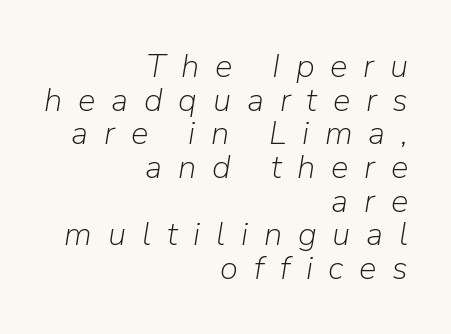
The image shows 33 px light type, italic (leaning right); set right-aligned, tight line spacing (1.02x), unusually wide letter spacing (+0.48 em), not underlined; low stroke contrast and a medium x-height.
